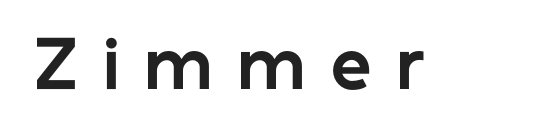
The image shows 64 px bold sans-serif type, upright; set unusually wide letter spacing (+0.4 em), not underlined; low stroke contrast and a medium x-height.
